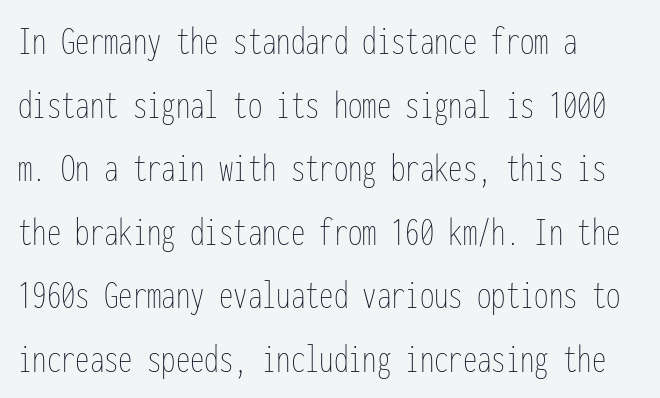
Stroke mass is kept to a normal reading level or below. Leftover space on each line is placed entirely after the last word. Interline gaps are of average width in this sample. Quick note: not italic, upright.
